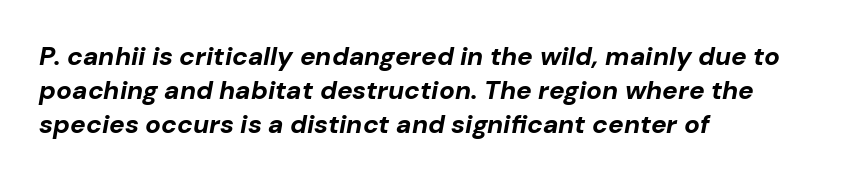
The leading is moderate, giving the passage an even texture. As a designer I'd log this as weight 700, bold. The gap between lines stays unmarked. A typesetter would mark this as italic. Line starts are locked; line ends wander. The letters sit at their default tracking, neither squeezed nor spread.
